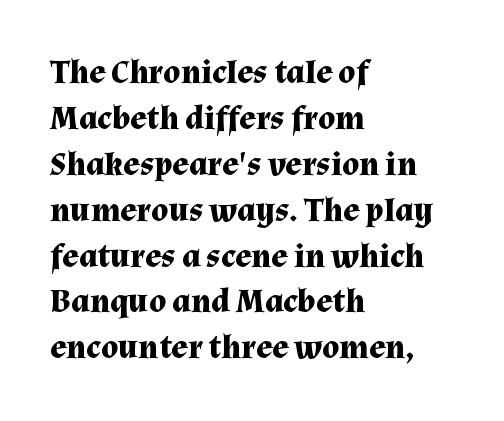
The vertical gap from one line to the next is medium. The lettering stays uniformly vertical, giving the passage a roman look. Compared with typical body copy, the letter spacing here is the same. Does the weight exceed regular? Yes, all the way to bold. Each letter keeps its own natural width here, so spacing adapts to shape.
